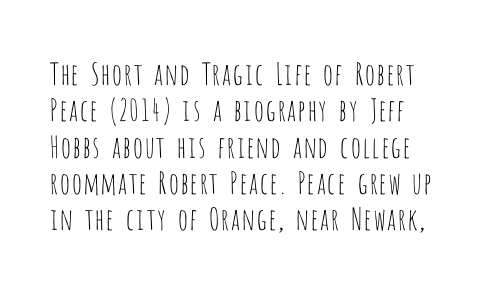
The image shows 30 px thin, condensed sans-serif type, upright; set line spacing 1.21x, normal letter spacing, not underlined; low stroke contrast and a large x-height.
